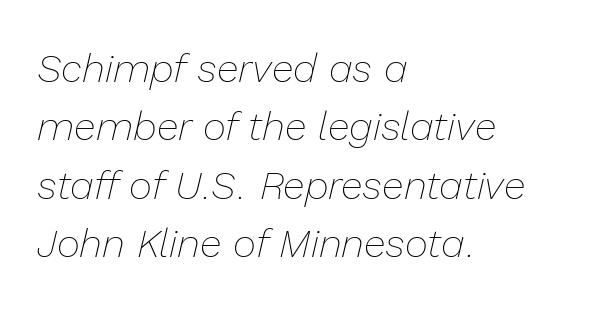
The image shows 40 px thin type, italic (leaning right); set left-aligned, normal line spacing (1.46x), normal letter spacing, not underlined; low stroke contrast and a medium x-height.
